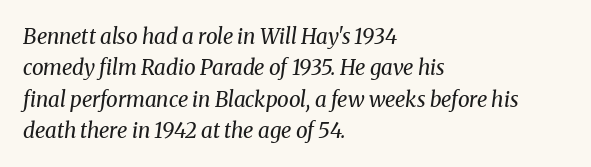
{"italic": "yes", "lean": "right", "slant_degrees": 8, "bold": "no", "underline": "no", "align": "left", "line_spacing": "normal", "line_spacing_ratio": 1.49, "letter_spacing": "normal", "letter_spacing_em": 0.0, "glyph_px": 21}
